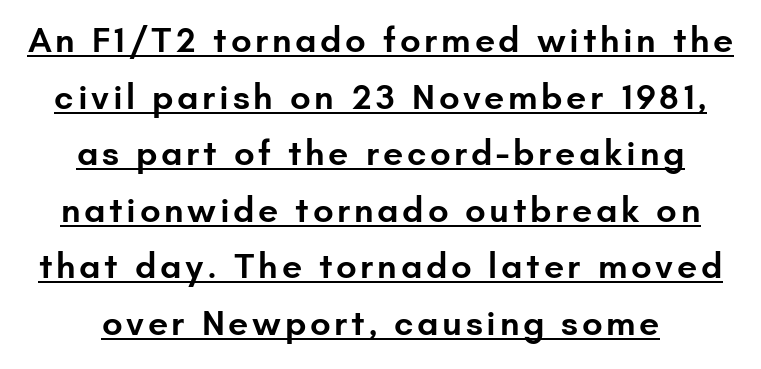
{"serif": "no", "italic": "no", "bold": "semi", "weight": "semibold", "width": "normal", "stroke_contrast": "low", "x_height": "small", "monospaced": "no", "underline": "yes", "line_spacing": "normal", "line_spacing_ratio": 1.57, "glyph_px": 36}
